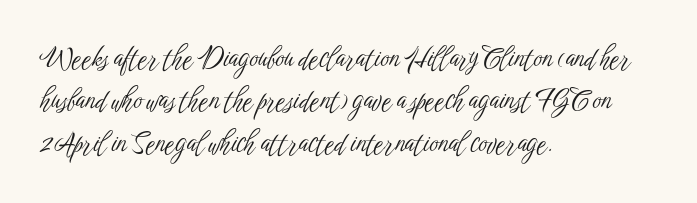
The image shows 27 px text type; set left-aligned, normal line spacing (1.57x), normal letter spacing, not underlined.
